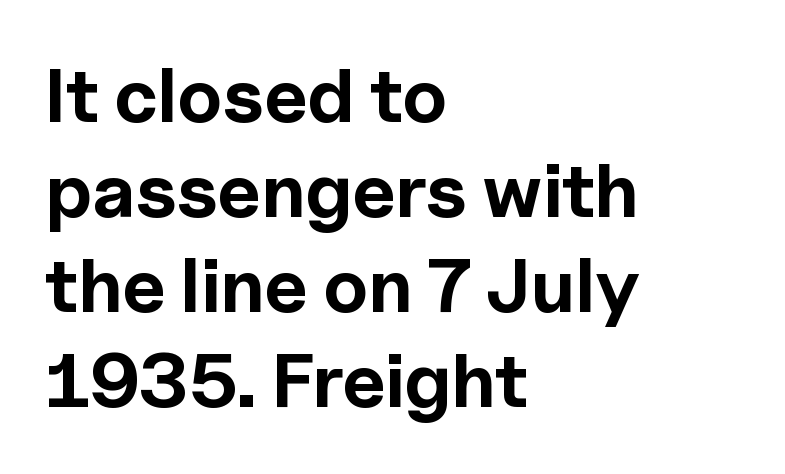
The rendering uses natural spacing where letterforms have individual widths. Regarding serifs, this sample does without them. All the whitespace from short lines collects on the right. What stands out about the letter spacing? Nothing — it is the standard amount.
